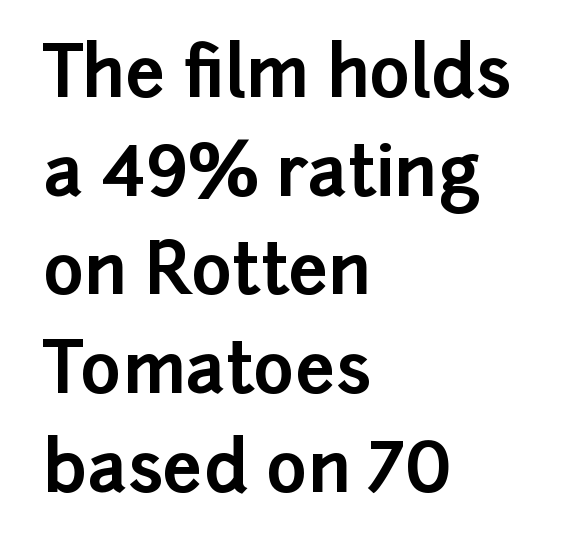
The image shows 70 px bold sans-serif type, upright; set left-aligned, normal line spacing (1.41x), normal letter spacing, not underlined; low stroke contrast and a medium x-height.
